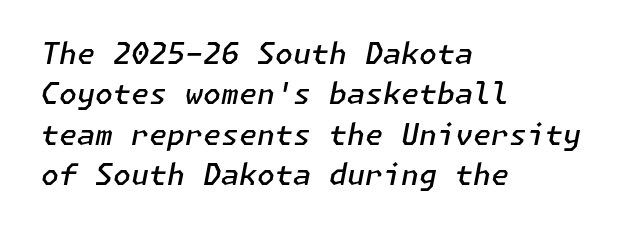
{"italic": "yes", "lean": "right", "slant_degrees": 11, "bold": "semi", "weight": "semibold", "width": "normal", "stroke_contrast": "low", "x_height": "medium", "underline": "no", "align": "left", "line_spacing": "normal", "line_spacing_ratio": 1.39, "letter_spacing": "normal", "letter_spacing_em": 0.0, "glyph_px": 29}
